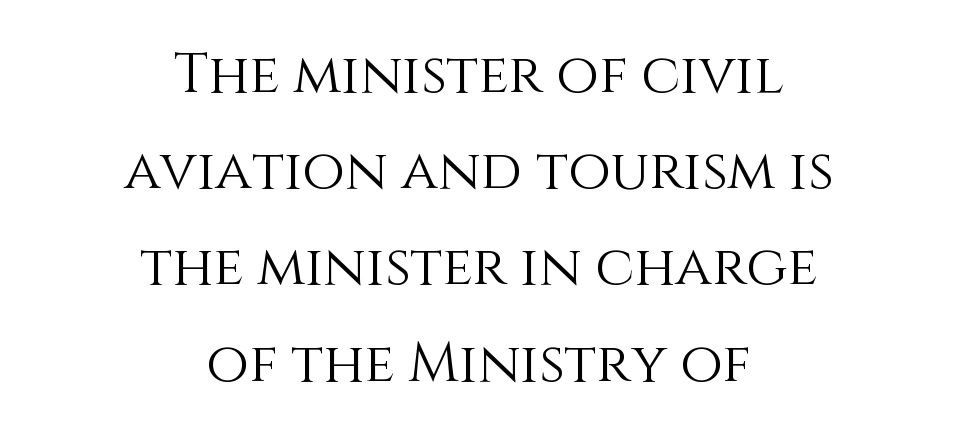
The image shows 55 px light type, upright; set centered, line spacing 1.75x, normal letter spacing, not underlined; medium stroke contrast and a large x-height.
